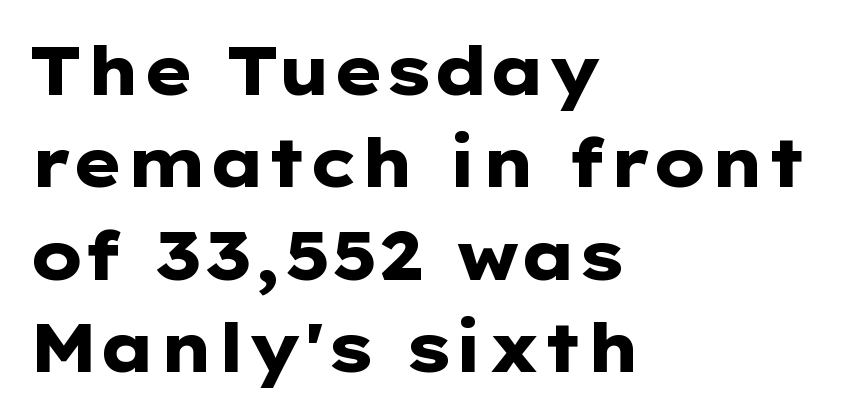
Q: Is the text bold? A: Yes.
Q: Is the text italic (slanted)? A: No, it is upright.
Q: Is the typeface a serif or a sans-serif typeface? A: Sans-serif.
Q: Is the text underlined? A: No.
Q: How is the paragraph aligned? A: Left-aligned.
Q: Is the spacing between letters normal or unusually wide? A: Normal.
Q: Is the spacing between lines tight, normal or loose? A: Normal.
Q: Width (condensed, normal, or wide)? A: Wide.
Q: Stroke contrast? A: Low.
Q: x-height? A: Medium.
Q: Monospaced? A: No.
